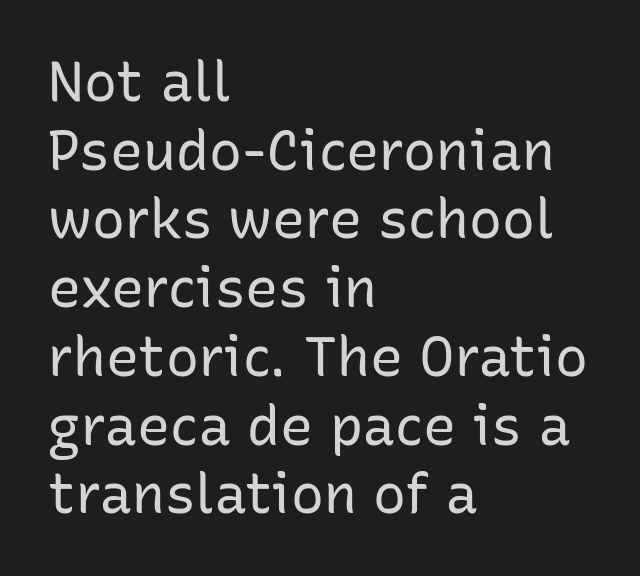
The image shows 55 px regular-weight sans-serif type, upright; set left-aligned, normal line spacing (1.25x), normal letter spacing, not underlined; low stroke contrast and a medium x-height.
